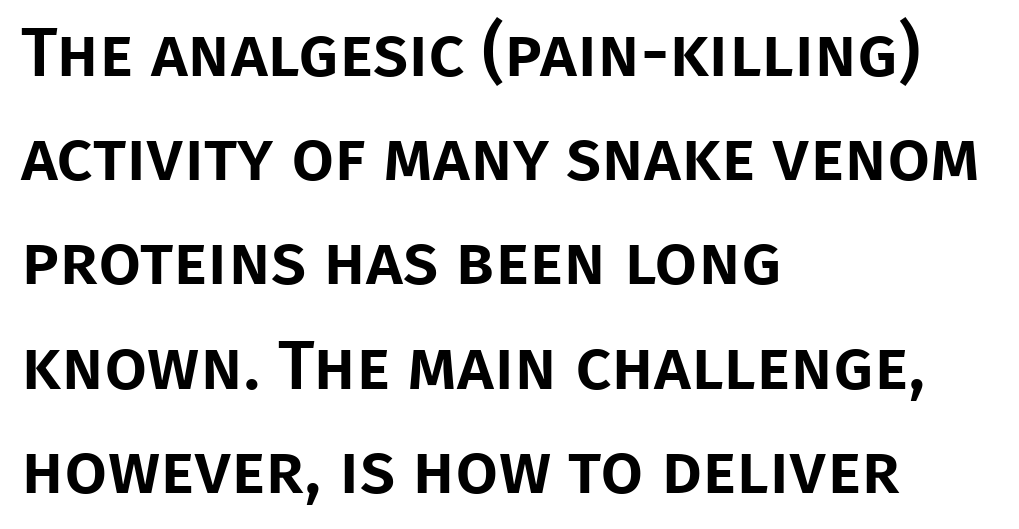
The image shows 69 px sans-serif type, upright; set left-aligned, normal line spacing (1.51x), normal letter spacing, not underlined; low stroke contrast and a large x-height.
